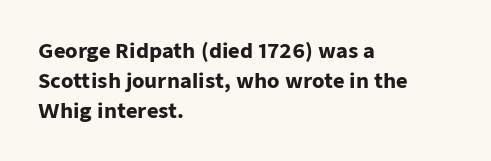
Alignment: flush left. Tall strokes in this sample are plumb rather than angled. Successive baselines arrive at the customary interval. The rendering uses a bold face; every stroke is thick and dark. The specimen omits any rule beneath the text block's lines. Short note: letters normally spaced.
